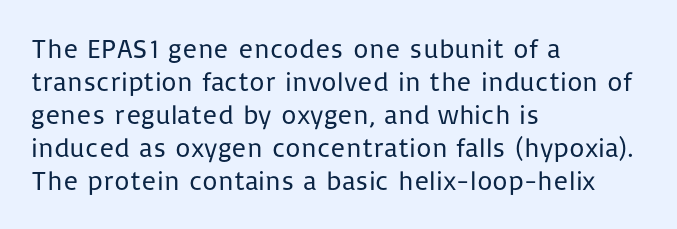
{"italic": "no", "bold": "no", "underline": "no", "align": "left", "line_spacing_ratio": 1.22, "letter_spacing": "normal", "letter_spacing_em": 0.0, "glyph_px": 27}
